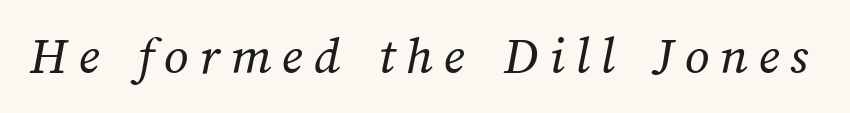
The letters are spread apart with noticeably loose tracking. Note the varied advance widths — an 'i' is clearly narrower than an 'm'. The gap between lines stays unmarked. The cut favours lightness, reaching ordinary text weight at its darkest.
